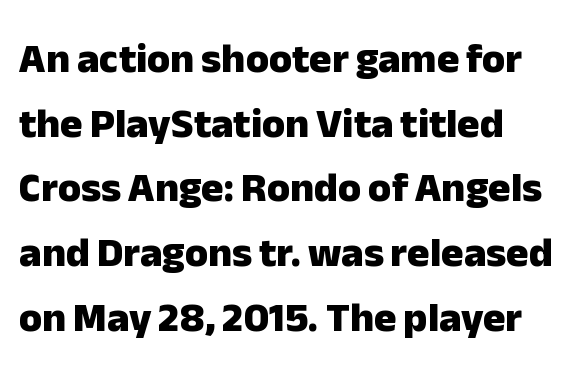
Q: Is the text bold? A: Yes.
Q: Is the text italic (slanted)? A: No, it is upright.
Q: Is the typeface a serif or a sans-serif typeface? A: Sans-serif.
Q: Is the text underlined? A: No.
Q: How is the paragraph aligned? A: Left-aligned.
Q: Is the spacing between letters normal or unusually wide? A: Normal.
Q: Is the spacing between lines tight, normal or loose? A: Normal.
Q: Width (condensed, normal, or wide)? A: Normal.
Q: Stroke contrast? A: Low.
Q: x-height? A: Medium.
Q: Monospaced? A: No.
